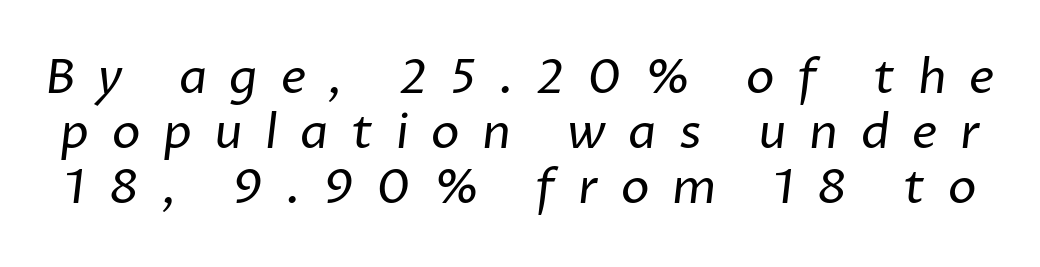
Observe the wide spacing: letters keep a clear distance from each other. This rendering employs a face without finishing strokes, i.e., a sans-serif. Is the type heavy? It reads as light-to-regular instead. Horizontal bands of white between lines are thin slivers. Character widths vary here, with narrow letters taking less room than wide ones.
